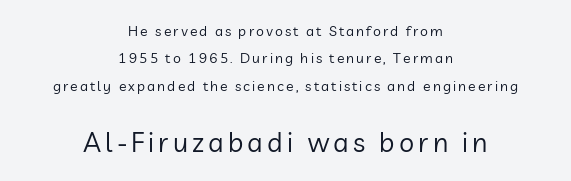
Q: Is the text bold? A: No.
Q: Is the text italic (slanted)? A: No, it is upright.
Q: Is the text underlined? A: No.
Q: How is the paragraph aligned? A: Centered.
Q: Is the spacing between lines tight, normal or loose? A: Loose.
Q: Which block of text is set in a larger size, the first (top) or the second (bottom)? A: The second (bottom) one.
